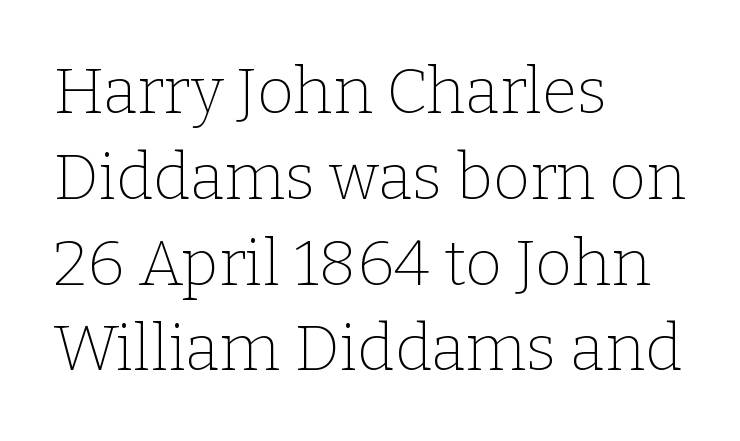
Q: Is the text bold? A: No.
Q: Is the text italic (slanted)? A: No, it is upright.
Q: Is the typeface a serif or a sans-serif typeface? A: Serif.
Q: Is the text underlined? A: No.
Q: How is the paragraph aligned? A: Left-aligned.
Q: Is the spacing between letters normal or unusually wide? A: Normal.
Q: Is the spacing between lines tight, normal or loose? A: Normal.
Q: Width (condensed, normal, or wide)? A: Normal.
Q: Stroke contrast? A: Low.
Q: x-height? A: Medium.
Q: Monospaced? A: No.
